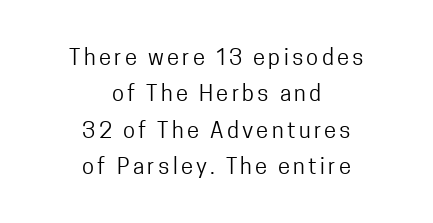
The image shows 22 px text type, upright; set centered, normal line spacing (1.65x), not underlined.
